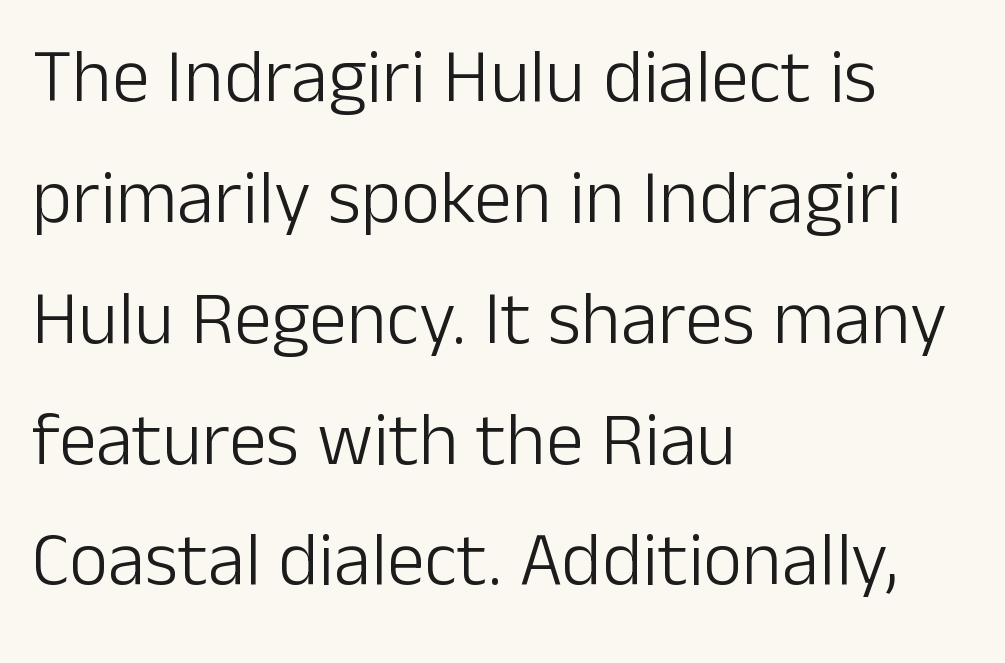
{"serif": "no", "italic": "no", "bold": "no", "weight": "light", "width": "normal", "stroke_contrast": "low", "x_height": "medium", "monospaced": "no", "underline": "no", "align": "left", "line_spacing": "normal", "line_spacing_ratio": 1.59, "letter_spacing": "normal", "letter_spacing_em": 0.0, "glyph_px": 76}
